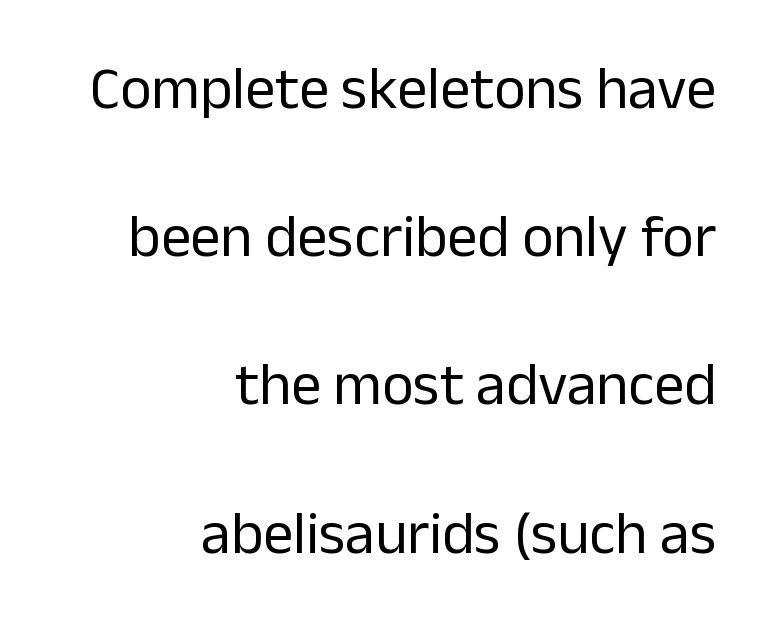
The image shows 60 px regular-weight sans-serif type, upright; set right-aligned, loose line spacing (2.47x), normal letter spacing, not underlined; low stroke contrast and a medium x-height.
